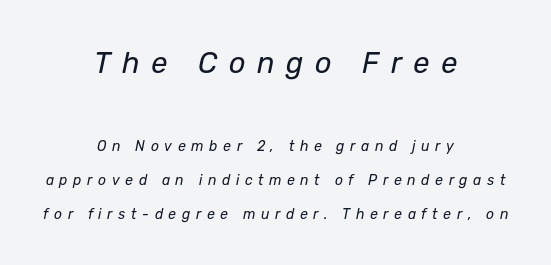
Summary of vertical rhythm: relaxed, with wide interline spacing. If you folded the block vertically in half, each line would mirror itself in length. A typesetter would call this heavily tracked-out type. Proportional: the letters do not fall into vertical columns.
